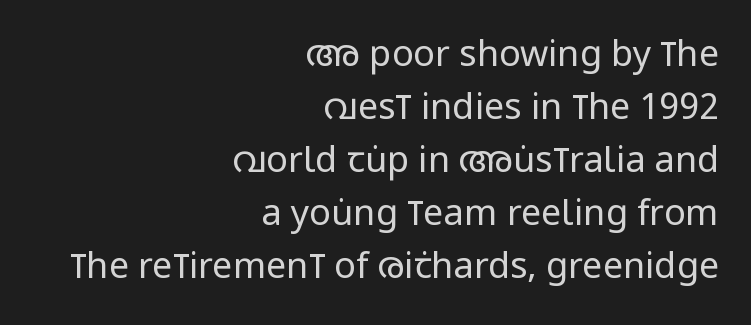
The specimen omits any rule beneath the text block's lines. The font family rendered here belongs to the sans-serif group. You could not count columns in this text — the font is proportionally spaced. Reading down the column, the eye jumps a familiar distance to each next line.
